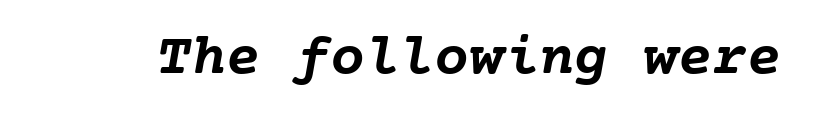
Type without underlining. Set as a true bold cut, around the 700 mark. Each letter, wide or thin by design, is forced into the same width here. A typesetter would call this zero additional tracking.
